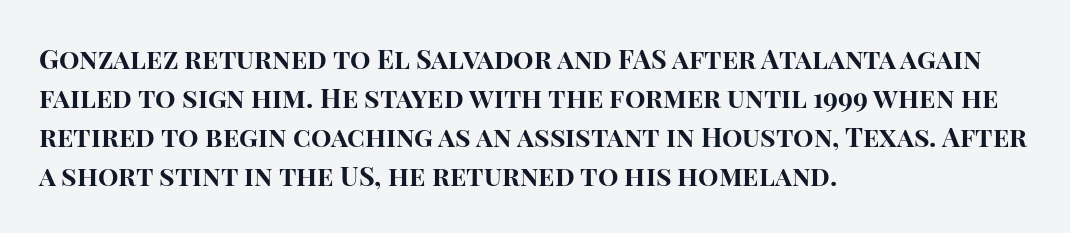
{"italic": "no", "bold": "yes", "underline": "no", "align": "left", "line_spacing": "normal", "line_spacing_ratio": 1.45, "letter_spacing": "normal", "letter_spacing_em": 0.0, "glyph_px": 27}
